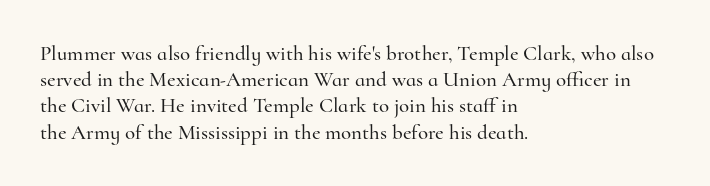
Q: Is the text italic (slanted)? A: No, it is upright.
Q: Is the text underlined? A: No.
Q: How is the paragraph aligned? A: Left-aligned.
Q: Is the spacing between letters normal or unusually wide? A: Normal.
Q: Is the spacing between lines tight, normal or loose? A: Normal.
